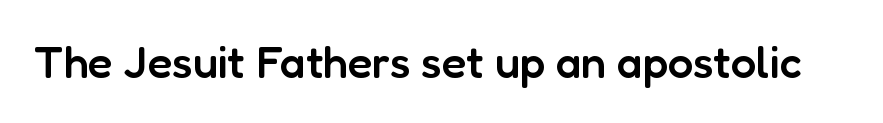
{"serif": "no", "italic": "no", "bold": "semi", "weight": "semibold", "width": "normal", "stroke_contrast": "low", "x_height": "medium", "monospaced": "no", "underline": "no", "letter_spacing": "normal", "letter_spacing_em": 0.0, "glyph_px": 45}
